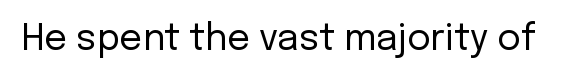
Is this a fixed-width face? No — the glyphs have proportional, varying widths. Vertical strokes here are truly vertical. Glance below the letters and you will spot only blank space. The face used here is a sans, in the tradition of grotesques and geometrics. The face looks like a standard text weight, possibly lighter. Short note: letters normally spaced.
